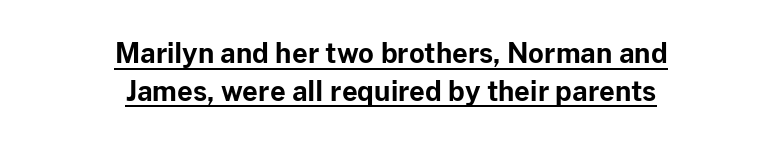
The image shows 27 px bold type, upright; set centered, normal line spacing (1.39x), normal letter spacing, underlined.
